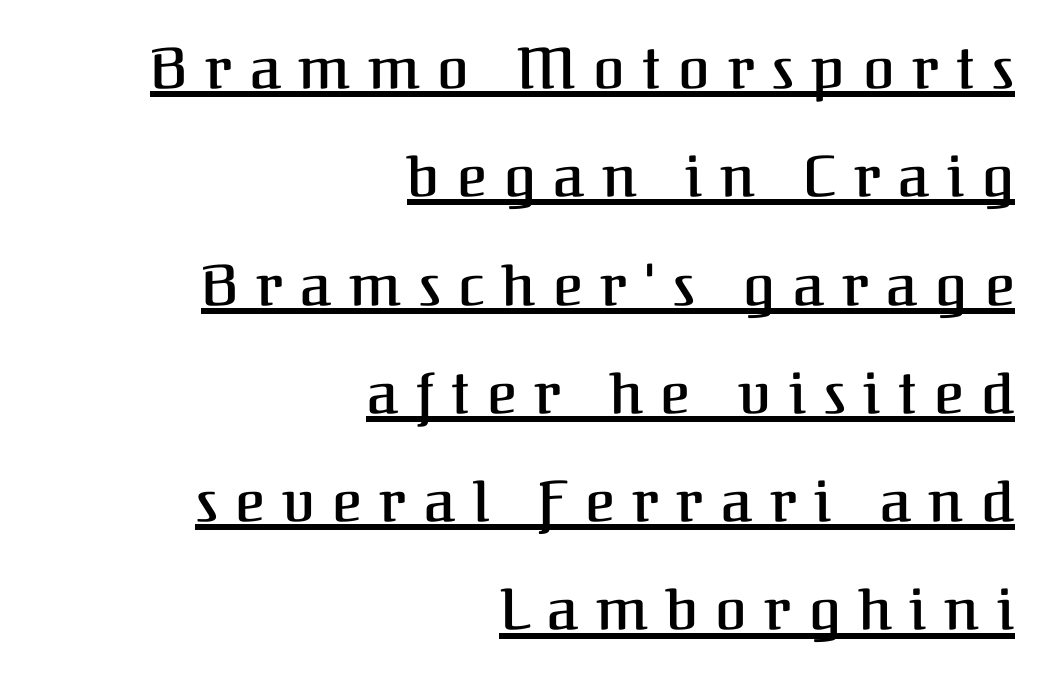
Q: Is the text bold? A: Semi-bold.
Q: Is the text italic (slanted)? A: No, it is upright.
Q: Is the typeface a serif or a sans-serif typeface? A: Serif.
Q: Is the text underlined? A: Yes.
Q: How is the paragraph aligned? A: Right-aligned.
Q: Is the spacing between letters normal or unusually wide? A: Unusually wide.
Q: Is the spacing between lines tight, normal or loose? A: Loose.
Q: Width (condensed, normal, or wide)? A: Normal.
Q: Stroke contrast? A: Medium.
Q: x-height? A: Medium.
Q: Monospaced? A: No.
